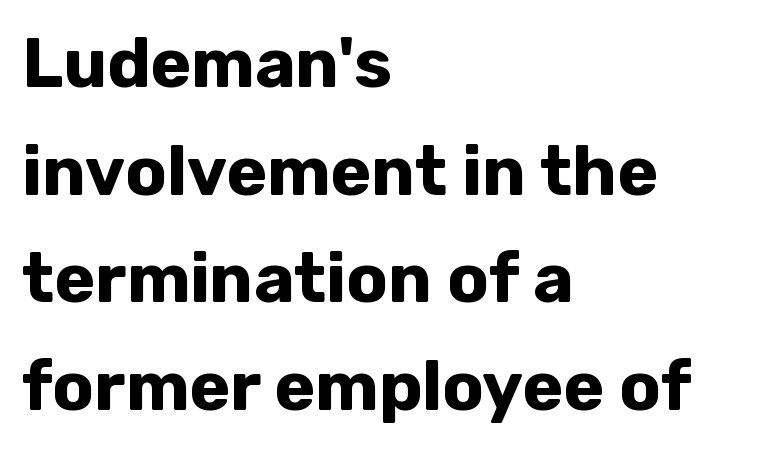
Every stem runs plumb, perpendicular to the baseline. Thick stems and heavy bowls — unmistakably bold. This block has exactly the height ordinary leading produces. How are the letters spaced? Ordinarily, with no added tracking.
